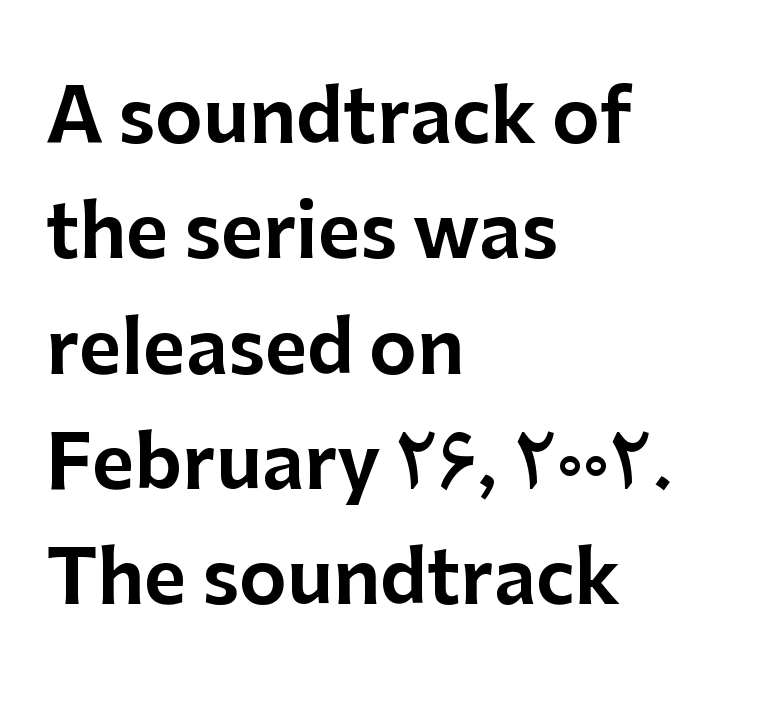
{"serif": "no", "italic": "no", "width": "normal", "stroke_contrast": "low", "x_height": "medium", "monospaced": "no", "underline": "no", "align": "left", "line_spacing": "normal", "line_spacing_ratio": 1.58, "letter_spacing": "normal", "letter_spacing_em": 0.0, "glyph_px": 73}
